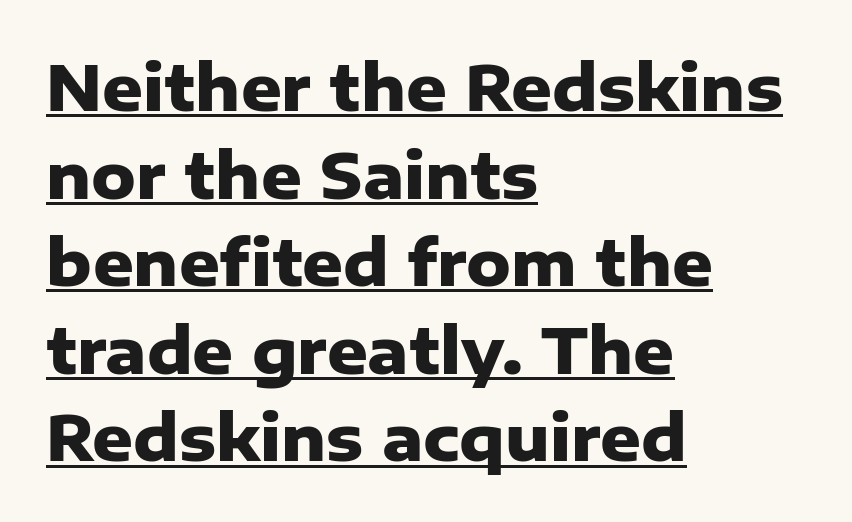
Q: Is the text bold? A: Yes.
Q: Is the text italic (slanted)? A: No, it is upright.
Q: Is the typeface a serif or a sans-serif typeface? A: Sans-serif.
Q: Is the text underlined? A: Yes.
Q: How is the paragraph aligned? A: Left-aligned.
Q: Is the spacing between letters normal or unusually wide? A: Normal.
Q: Is the spacing between lines tight, normal or loose? A: Normal.
Q: Width (condensed, normal, or wide)? A: Normal.
Q: Stroke contrast? A: Low.
Q: x-height? A: Medium.
Q: Monospaced? A: No.
